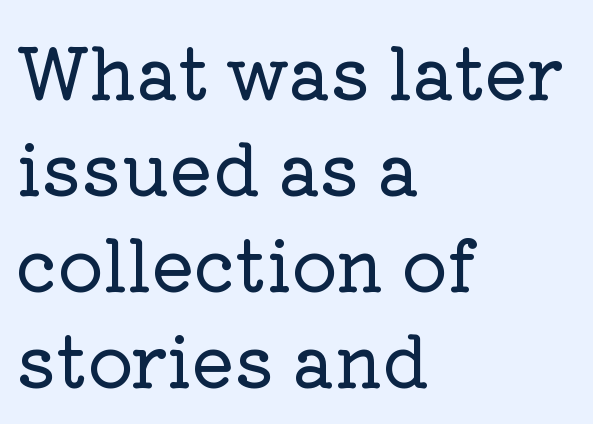
{"serif": "yes", "italic": "no", "width": "normal", "stroke_contrast": "low", "x_height": "medium", "monospaced": "no", "underline": "no", "align": "left", "line_spacing": "normal", "line_spacing_ratio": 1.35, "letter_spacing": "normal", "letter_spacing_em": 0.0, "glyph_px": 71}
